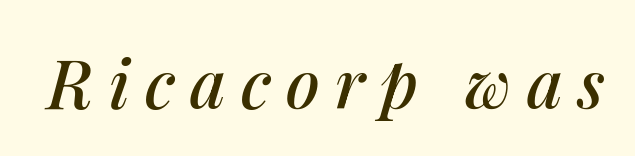
Q: Is the text italic (slanted)? A: Yes, it leans right by about 14 degrees.
Q: Is the text underlined? A: No.
Q: Is the spacing between letters normal or unusually wide? A: Unusually wide.
Q: Width (condensed, normal, or wide)? A: Normal.
Q: Stroke contrast? A: Medium.
Q: x-height? A: Medium.
Q: Monospaced? A: No.
